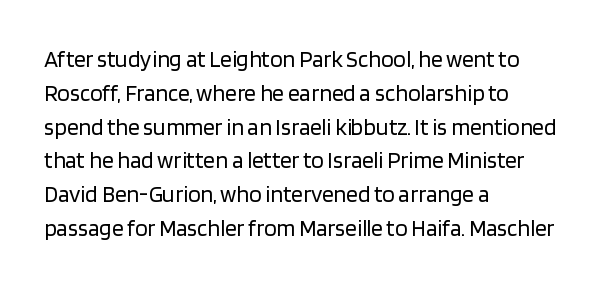
The image shows 23 px text type, upright; set left-aligned, normal line spacing (1.47x), normal letter spacing, not underlined.
